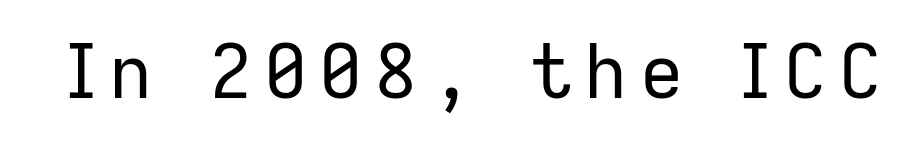
This sample uses an upright cut, with every glyph sitting square on the baseline. The characters display no serif detailing; their extremities are plain. Quick note: underline off. The characters are drawn with everyday or finer stroke widths. Here the designer chose a conventional face with non-uniform glyph widths.
